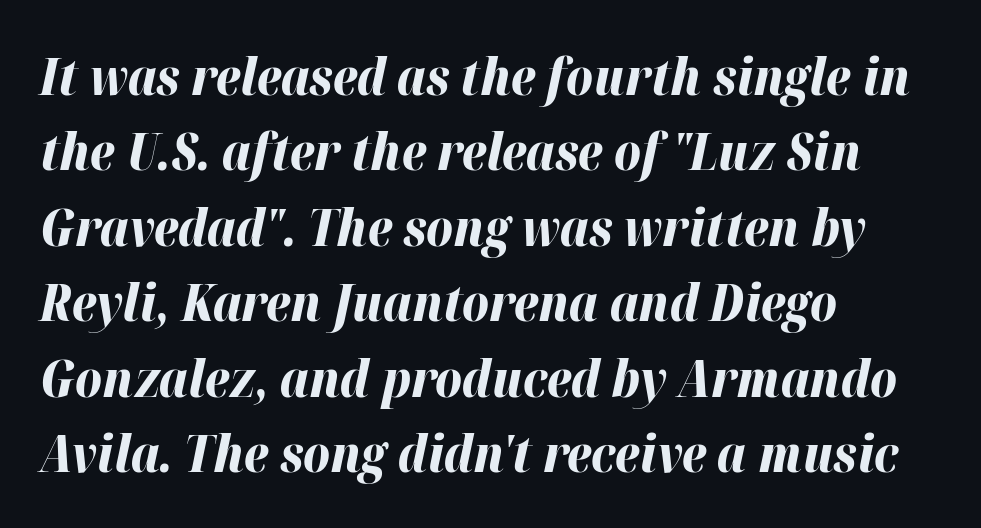
When letters slant like this, we call the style italic. Tracking value appears to be zero — textbook default spacing. Quick note: underline off. What's the leading like? Ordinary, nothing unusual.
